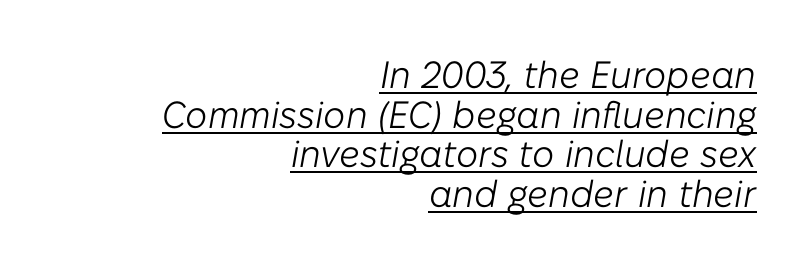
{"italic": "yes", "lean": "right", "slant_degrees": 10, "bold": "no", "weight": "light", "width": "normal", "stroke_contrast": "low", "x_height": "medium", "monospaced": "no", "underline": "yes", "align": "right", "line_spacing": "tight", "line_spacing_ratio": 1.04, "letter_spacing": "normal", "letter_spacing_em": 0.0, "glyph_px": 38}
